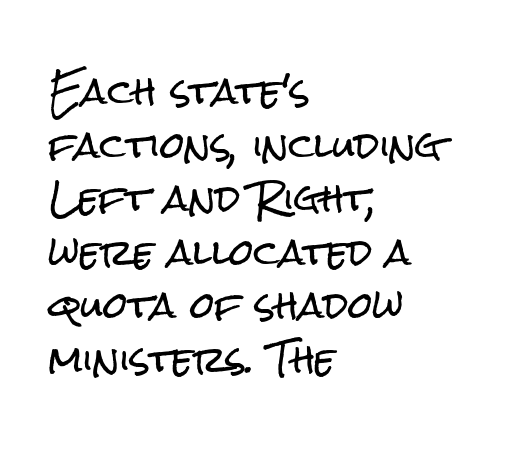
Between one letter and the next there's only the usual sliver of space. A typesetter would call this proportional, since set widths differ per character. Teacher's note: observe the even left margin — that is flush-left alignment. A normal amount of white space separates one row of letters from the next. Each row of text sits above clean, open space.
